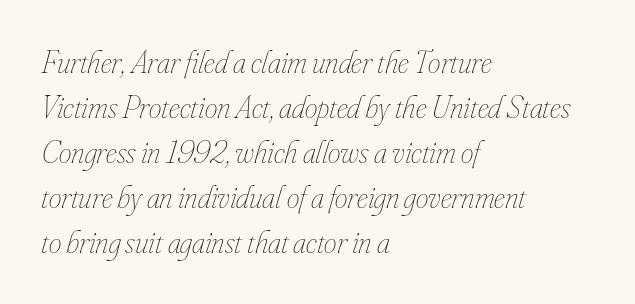
Q: Is the text bold? A: No.
Q: Is the text italic (slanted)? A: Yes, it leans right by about 16 degrees.
Q: Is the text underlined? A: No.
Q: How is the paragraph aligned? A: Left-aligned.
Q: Is the spacing between letters normal or unusually wide? A: Normal.
Q: Is the spacing between lines tight, normal or loose? A: Normal.
Q: Width (condensed, normal, or wide)? A: Condensed.
Q: Stroke contrast? A: Low.
Q: x-height? A: Small.
Q: Monospaced? A: No.
